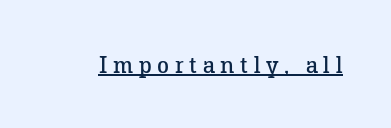
{"italic": "no", "bold": "no", "underline": "yes", "letter_spacing": "wide", "letter_spacing_em": 0.24, "glyph_px": 24}
